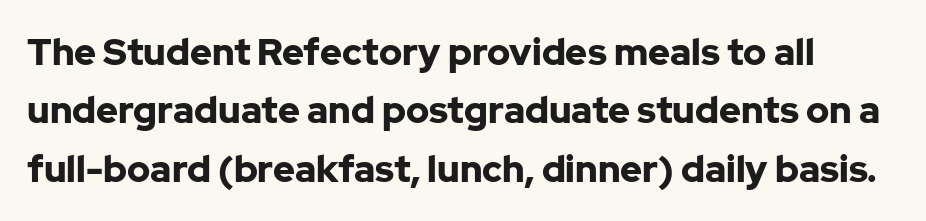
{"serif": "no", "italic": "no", "bold": "yes", "weight": "bold", "width": "normal", "stroke_contrast": "low", "x_height": "medium", "monospaced": "no", "underline": "no", "line_spacing": "normal", "line_spacing_ratio": 1.58, "letter_spacing": "normal", "letter_spacing_em": 0.0, "glyph_px": 37}
